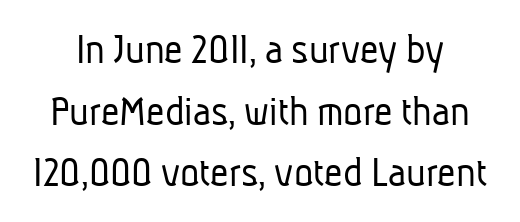
Q: Is the text bold? A: No.
Q: Is the typeface a serif or a sans-serif typeface? A: Sans-serif.
Q: Is the text underlined? A: No.
Q: Is the spacing between letters normal or unusually wide? A: Normal.
Q: Is the spacing between lines tight, normal or loose? A: Normal.
Q: Width (condensed, normal, or wide)? A: Condensed.
Q: Stroke contrast? A: Low.
Q: x-height? A: Medium.
Q: Monospaced? A: No.
